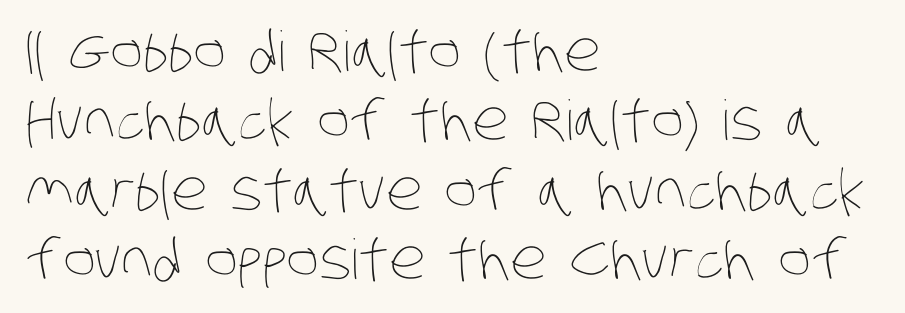
Q: Is the text bold? A: No.
Q: Is the text underlined? A: No.
Q: How is the paragraph aligned? A: Left-aligned.
Q: Is the spacing between letters normal or unusually wide? A: Normal.
Q: Is the spacing between lines tight, normal or loose? A: Normal.
Q: Width (condensed, normal, or wide)? A: Condensed.
Q: Stroke contrast? A: Low.
Q: x-height? A: Large.
Q: Monospaced? A: No.
